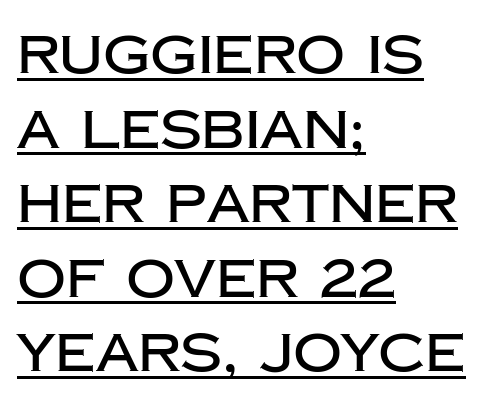
The letters stand straight up with perfectly vertical stems. The rendering uses the underline text-decoration. The passage is arranged the way most books set body copy — flush left. The type family on display is of the sans-serif kind. The space between consecutive lines is moderate.
